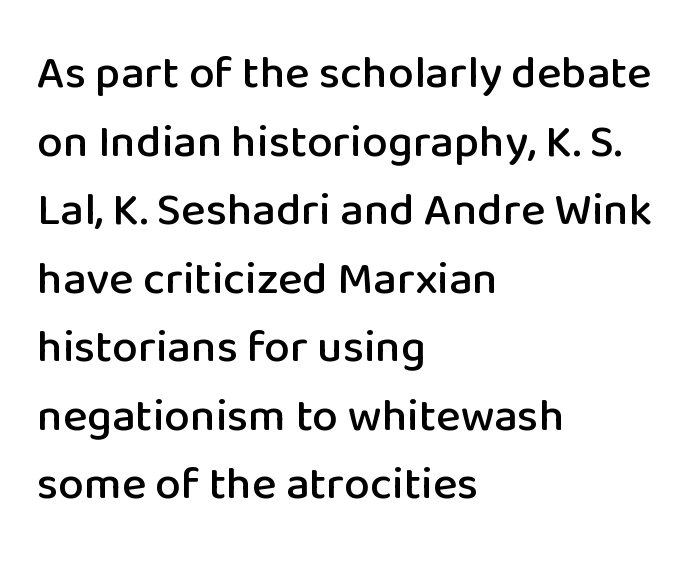
Q: Is the text italic (slanted)? A: No, it is upright.
Q: Is the typeface a serif or a sans-serif typeface? A: Sans-serif.
Q: Is the text underlined? A: No.
Q: How is the paragraph aligned? A: Left-aligned.
Q: Is the spacing between letters normal or unusually wide? A: Normal.
Q: Is the spacing between lines tight, normal or loose? A: Normal.
Q: Width (condensed, normal, or wide)? A: Normal.
Q: Stroke contrast? A: Low.
Q: x-height? A: Medium.
Q: Monospaced? A: No.
